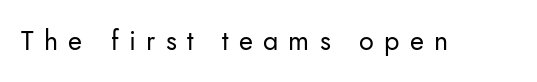
The image shows 27 px text type, upright; set unusually wide letter spacing (+0.38 em), not underlined.
